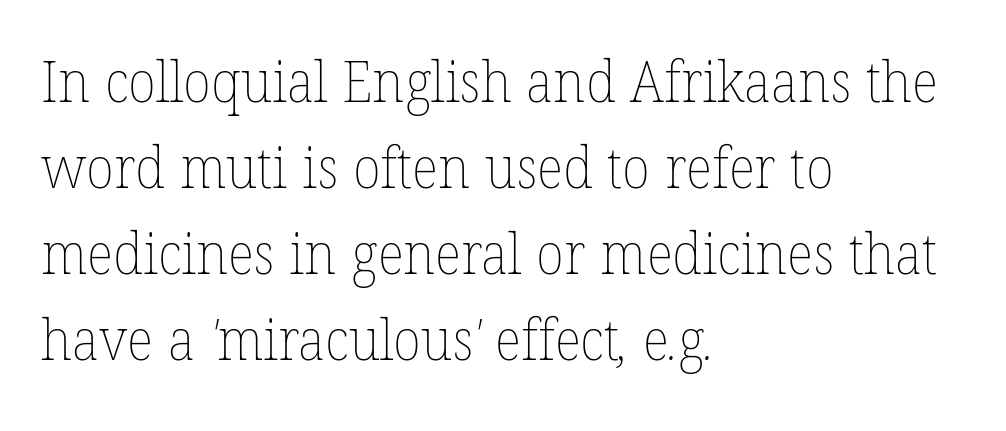
Q: Is the text bold? A: No.
Q: Is the text underlined? A: No.
Q: How is the paragraph aligned? A: Left-aligned.
Q: Is the spacing between letters normal or unusually wide? A: Normal.
Q: Is the spacing between lines tight, normal or loose? A: Normal.
Q: Width (condensed, normal, or wide)? A: Normal.
Q: Stroke contrast? A: Low.
Q: x-height? A: Medium.
Q: Monospaced? A: No.
